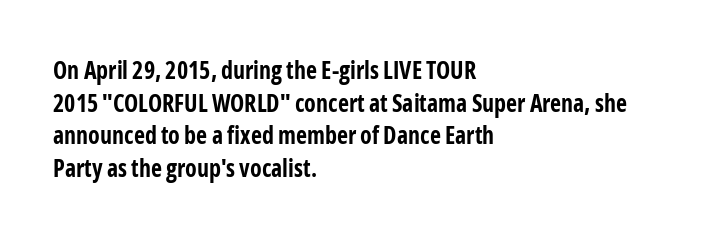
{"italic": "no", "bold": "yes", "underline": "no", "align": "left", "line_spacing": "normal", "line_spacing_ratio": 1.36, "letter_spacing": "normal", "letter_spacing_em": 0.0, "glyph_px": 24}
